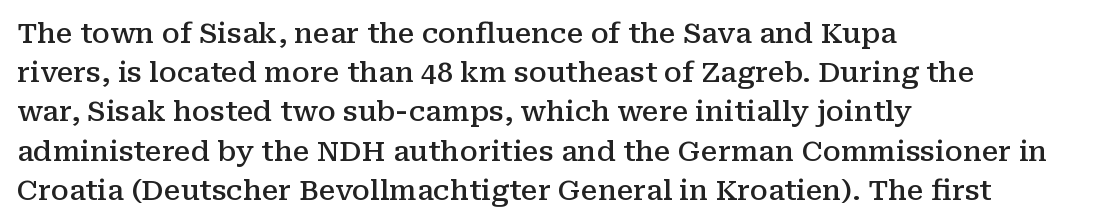
Q: Is the text bold? A: Semi-bold.
Q: Is the text italic (slanted)? A: No, it is upright.
Q: Is the typeface a serif or a sans-serif typeface? A: Serif.
Q: Is the text underlined? A: No.
Q: How is the paragraph aligned? A: Left-aligned.
Q: Is the spacing between letters normal or unusually wide? A: Normal.
Q: Is the spacing between lines tight, normal or loose? A: Normal.
Q: Width (condensed, normal, or wide)? A: Normal.
Q: Stroke contrast? A: Medium.
Q: x-height? A: Medium.
Q: Monospaced? A: No.
